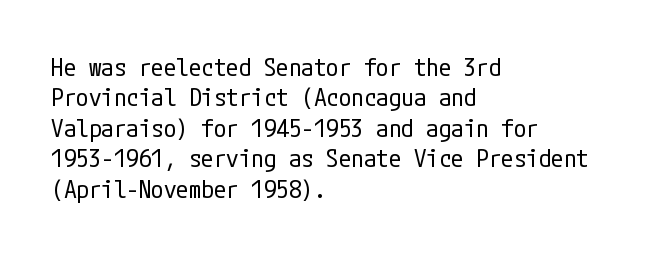
Q: Is the text bold? A: No.
Q: Is the text italic (slanted)? A: No, it is upright.
Q: Is the text underlined? A: No.
Q: How is the paragraph aligned? A: Left-aligned.
Q: Is the spacing between letters normal or unusually wide? A: Normal.
